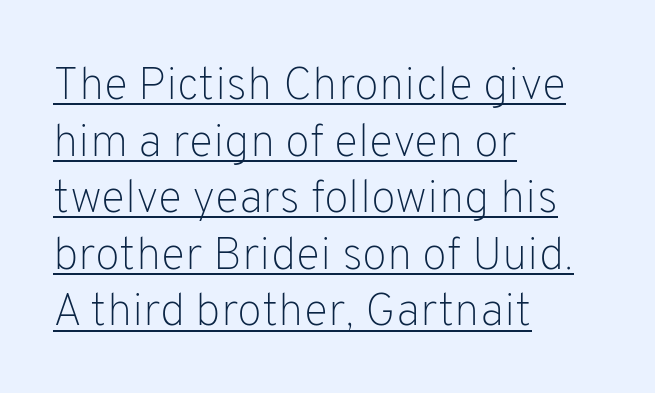
Q: Is the text bold? A: No.
Q: Is the text italic (slanted)? A: No, it is upright.
Q: Is the typeface a serif or a sans-serif typeface? A: Sans-serif.
Q: Is the text underlined? A: Yes.
Q: How is the paragraph aligned? A: Left-aligned.
Q: Is the spacing between letters normal or unusually wide? A: Normal.
Q: Width (condensed, normal, or wide)? A: Normal.
Q: Stroke contrast? A: Low.
Q: x-height? A: Medium.
Q: Monospaced? A: No.
